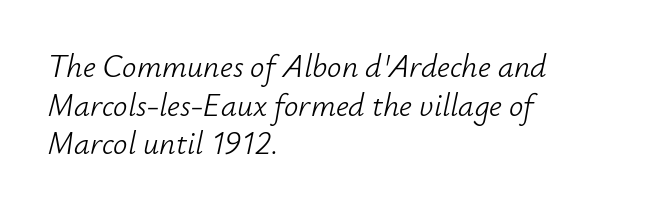
{"italic": "yes", "lean": "right", "slant_degrees": 12, "bold": "no", "weight": "light", "width": "normal", "stroke_contrast": "low", "x_height": "small", "monospaced": "no", "underline": "no", "align": "left", "line_spacing_ratio": 1.21, "letter_spacing": "normal", "letter_spacing_em": 0.0, "glyph_px": 32}
